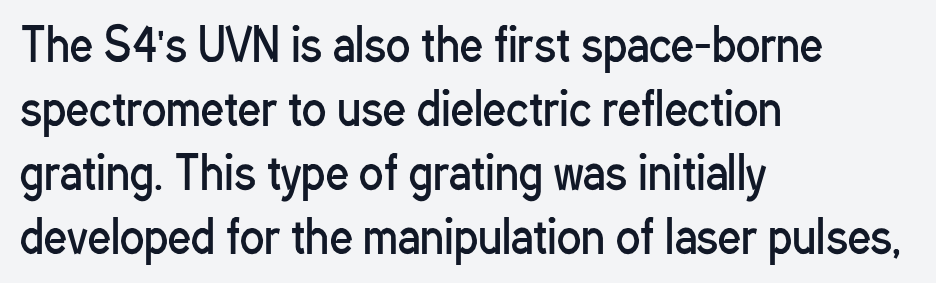
The image shows 45 px regular-weight, condensed sans-serif type, upright; set left-aligned, normal line spacing (1.42x), normal letter spacing, not underlined; low stroke contrast and a medium x-height.
